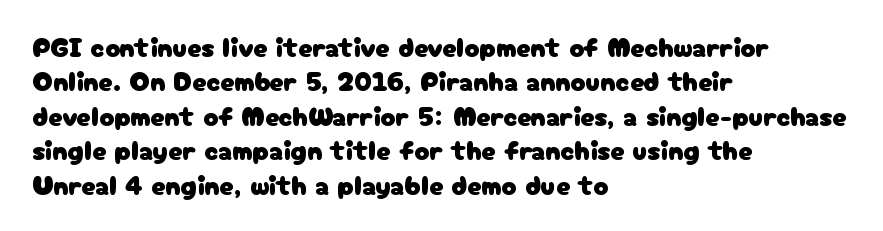
The image shows 28 px sans-serif type, upright; set left-aligned, line spacing 1.23x, normal letter spacing, not underlined; low stroke contrast and a medium x-height.
